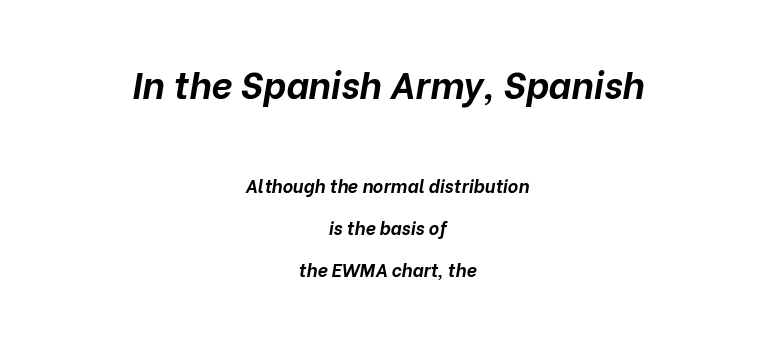
The image shows 37 px bold type, italic (leaning right); set centered, loose line spacing (2.35x), normal letter spacing, not underlined; the first (top) block is 2.06x larger; low stroke contrast and a medium x-height.
